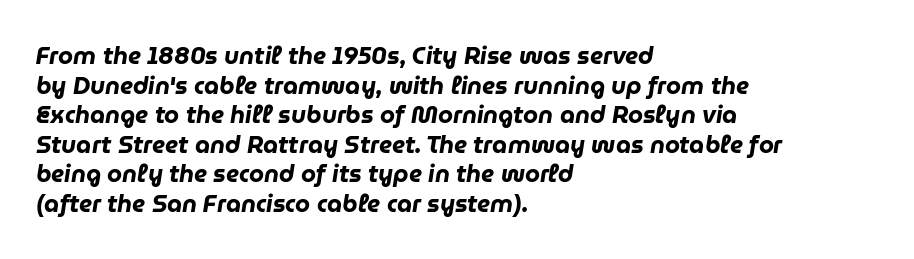
{"italic": "yes", "lean": "right", "slant_degrees": 9, "bold": "yes", "underline": "no", "align": "left", "line_spacing_ratio": 1.23, "letter_spacing": "normal", "letter_spacing_em": 0.0, "glyph_px": 24}
